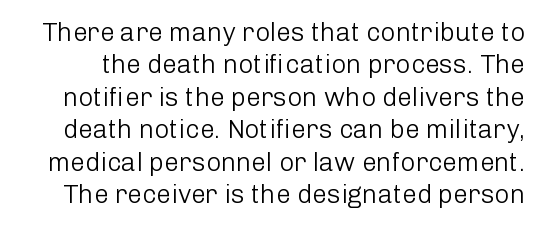
Q: Is the text bold? A: No.
Q: Is the text italic (slanted)? A: No, it is upright.
Q: Is the text underlined? A: No.
Q: Is the spacing between letters normal or unusually wide? A: Normal.
Q: Is the spacing between lines tight, normal or loose? A: Normal.
